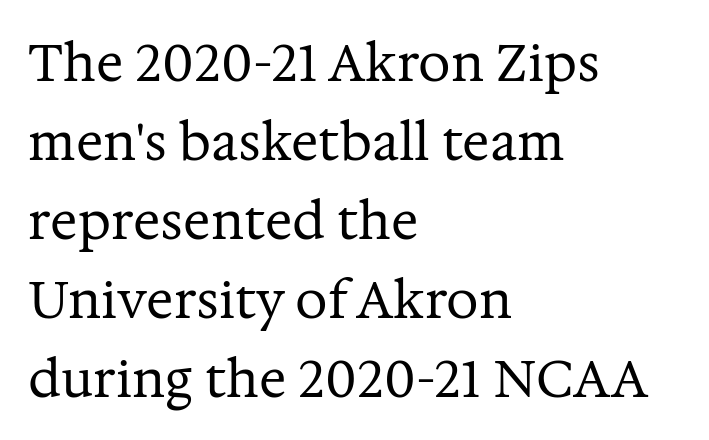
The image shows 51 px regular-weight serif type, upright; set left-aligned, normal line spacing (1.55x), normal letter spacing, not underlined; medium stroke contrast and a medium x-height.
